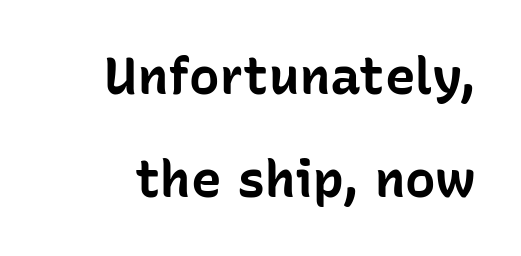
Q: Is the text bold? A: Yes.
Q: Is the text italic (slanted)? A: No, it is upright.
Q: Is the typeface a serif or a sans-serif typeface? A: Sans-serif.
Q: Is the text underlined? A: No.
Q: Is the spacing between letters normal or unusually wide? A: Normal.
Q: Is the spacing between lines tight, normal or loose? A: Loose.
Q: Width (condensed, normal, or wide)? A: Normal.
Q: Stroke contrast? A: Low.
Q: x-height? A: Medium.
Q: Monospaced? A: No.
